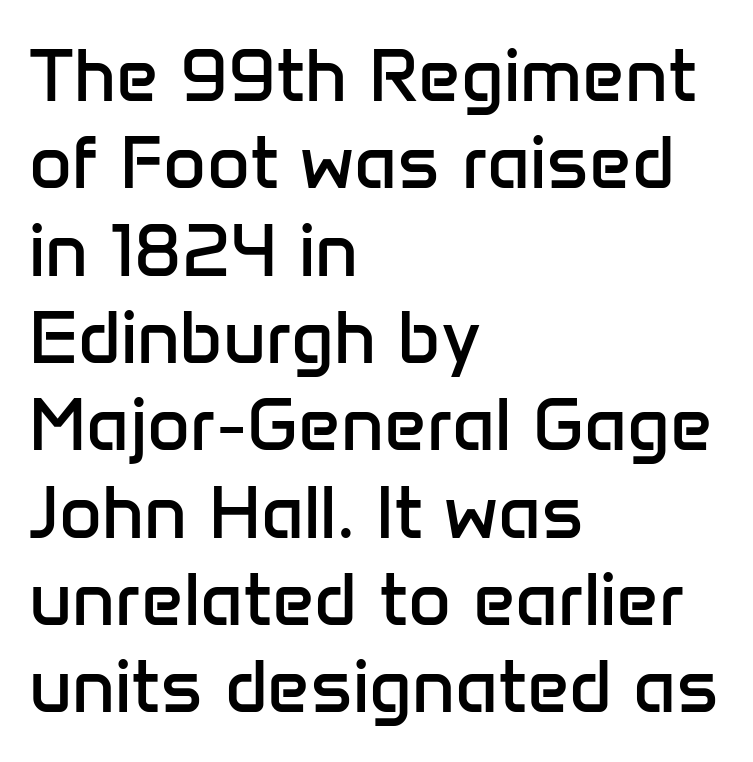
Q: Is the text bold? A: No.
Q: Is the text italic (slanted)? A: No, it is upright.
Q: Is the typeface a serif or a sans-serif typeface? A: Sans-serif.
Q: Is the text underlined? A: No.
Q: How is the paragraph aligned? A: Left-aligned.
Q: Is the spacing between letters normal or unusually wide? A: Normal.
Q: Width (condensed, normal, or wide)? A: Normal.
Q: Stroke contrast? A: Low.
Q: x-height? A: Medium.
Q: Monospaced? A: No.
